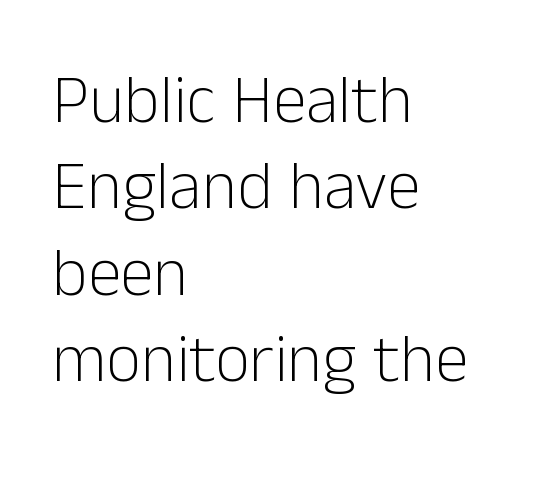
The image shows 68 px light sans-serif type, upright; set left-aligned, normal line spacing (1.27x), normal letter spacing, not underlined; low stroke contrast and a medium x-height.
